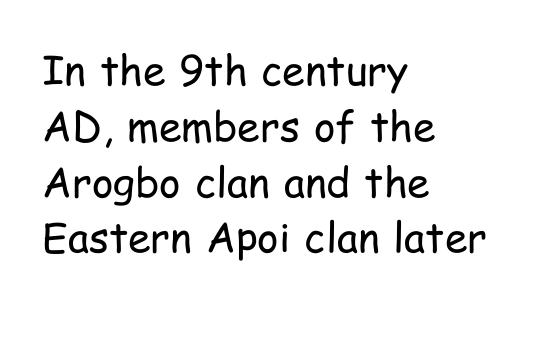
Q: Is the text bold? A: No.
Q: Is the text italic (slanted)? A: No, it is upright.
Q: Is the typeface a serif or a sans-serif typeface? A: Sans-serif.
Q: Is the text underlined? A: No.
Q: How is the paragraph aligned? A: Left-aligned.
Q: Is the spacing between letters normal or unusually wide? A: Normal.
Q: Is the spacing between lines tight, normal or loose? A: Normal.
Q: Width (condensed, normal, or wide)? A: Condensed.
Q: Stroke contrast? A: Low.
Q: x-height? A: Medium.
Q: Monospaced? A: No.
